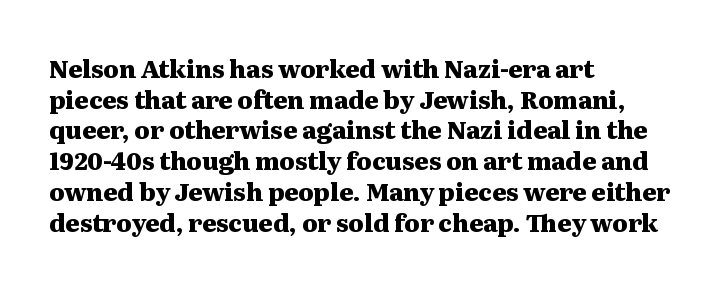
Summary of weight: heavy, a full bold. Tracking value appears to be zero — textbook default spacing. No italicization has been applied; the sample stays upright. The words here are not underlined. A normal amount of white space separates one row of letters from the next.
